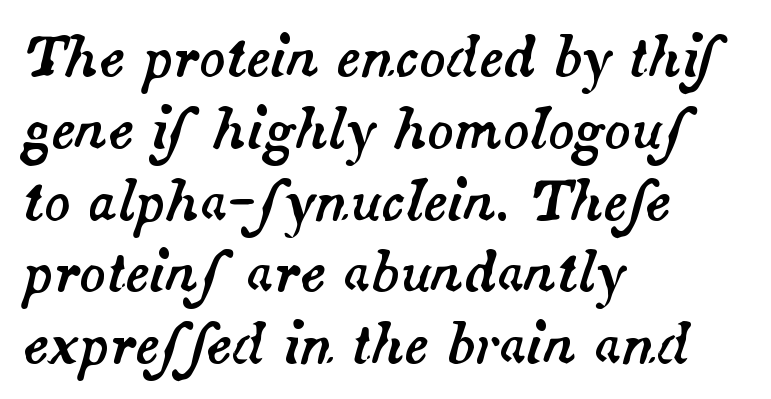
Think of a printed novel: that variable character pitch is what you see here. Words appear dense and cohesive because spacing is normal. Any mark beneath the type? The region is blank. The vertical gap from one line to the next is medium.
